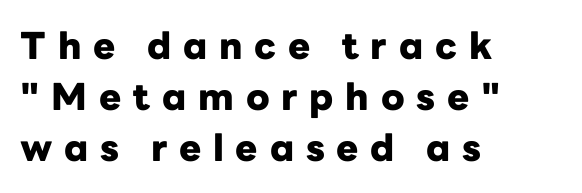
{"serif": "no", "italic": "no", "bold": "yes", "weight": "heavy", "width": "normal", "stroke_contrast": "low", "x_height": "medium", "monospaced": "no", "underline": "no", "align": "left", "line_spacing": "normal", "line_spacing_ratio": 1.38, "letter_spacing": "wide", "letter_spacing_em": 0.32, "glyph_px": 37}
